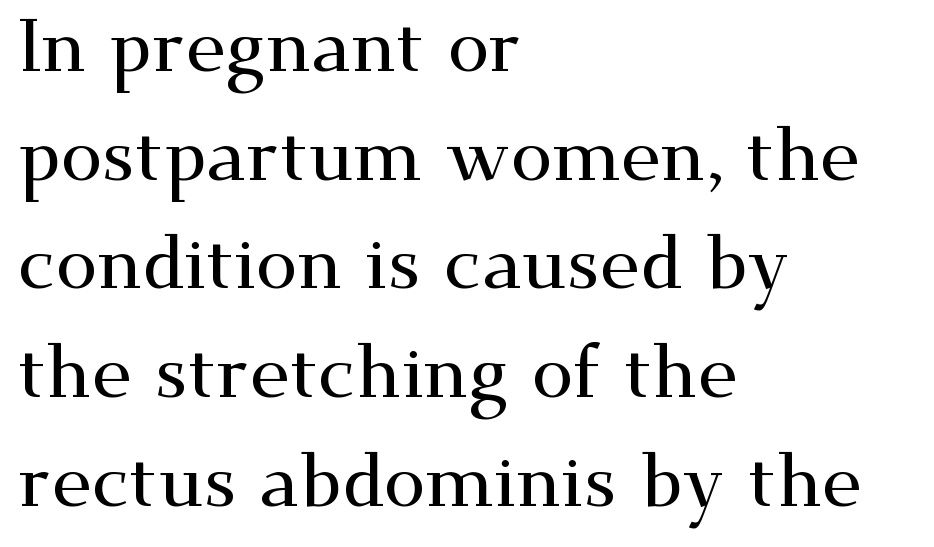
The image shows 75 px wide serif type, upright; set left-aligned, normal line spacing (1.45x), normal letter spacing, not underlined; medium stroke contrast and a small x-height.
